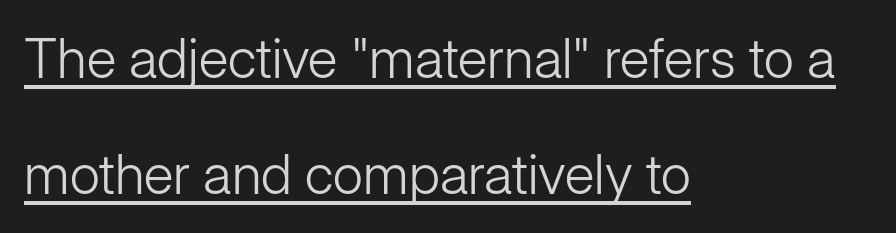
{"serif": "no", "italic": "no", "bold": "no", "weight": "light", "width": "normal", "stroke_contrast": "low", "x_height": "medium", "monospaced": "no", "underline": "yes", "align": "left", "line_spacing": "loose", "line_spacing_ratio": 2.11, "letter_spacing": "normal", "letter_spacing_em": 0.0, "glyph_px": 55}
